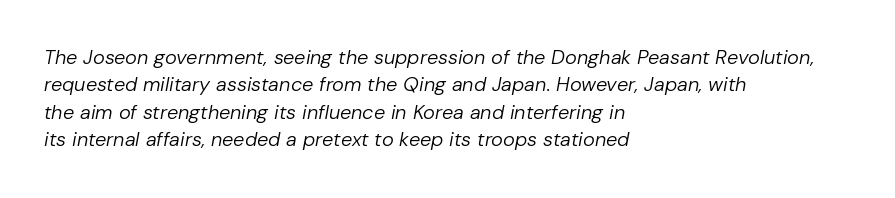
Rows of type keep a routine distance in the vertical direction. The letters look calm and open, with moderate or lighter stems. Does the copy run flush right? No — it runs flush left. Style check: oblique. Any mark beneath the type? The region is blank. The face used here is rendered with its standard letterfit.
